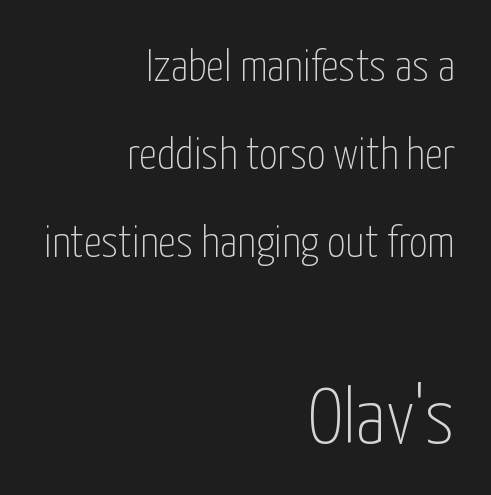
Q: Is the text bold? A: No.
Q: Is the text italic (slanted)? A: No, it is upright.
Q: Is the typeface a serif or a sans-serif typeface? A: Sans-serif.
Q: Is the text underlined? A: No.
Q: How is the paragraph aligned? A: Right-aligned.
Q: Is the spacing between letters normal or unusually wide? A: Normal.
Q: Is the spacing between lines tight, normal or loose? A: Loose.
Q: Which block of text is set in a larger size, the first (top) or the second (bottom)? A: The second (bottom) one.
Q: Width (condensed, normal, or wide)? A: Condensed.
Q: Stroke contrast? A: Low.
Q: x-height? A: Medium.
Q: Monospaced? A: No.
